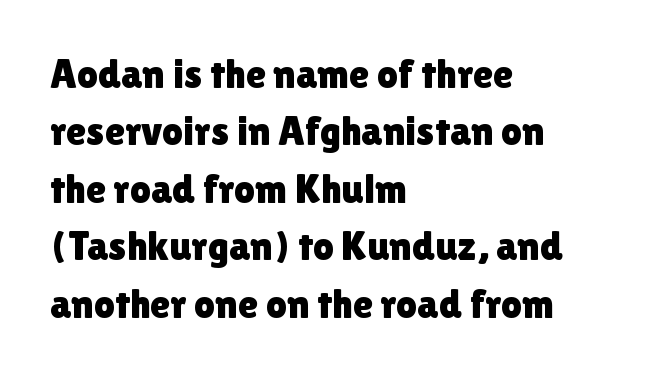
The image shows 41 px sans-serif type, upright; set left-aligned, normal line spacing (1.4x), normal letter spacing, not underlined; a medium x-height.
